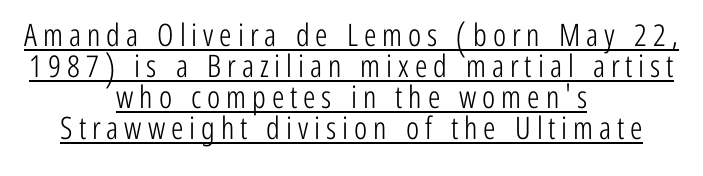
Q: Is the text bold? A: No.
Q: Is the text italic (slanted)? A: No, it is upright.
Q: Is the typeface a serif or a sans-serif typeface? A: Sans-serif.
Q: Is the text underlined? A: Yes.
Q: How is the paragraph aligned? A: Centered.
Q: Is the spacing between lines tight, normal or loose? A: Tight.
Q: Width (condensed, normal, or wide)? A: Condensed.
Q: Stroke contrast? A: Low.
Q: x-height? A: Medium.
Q: Monospaced? A: No.
